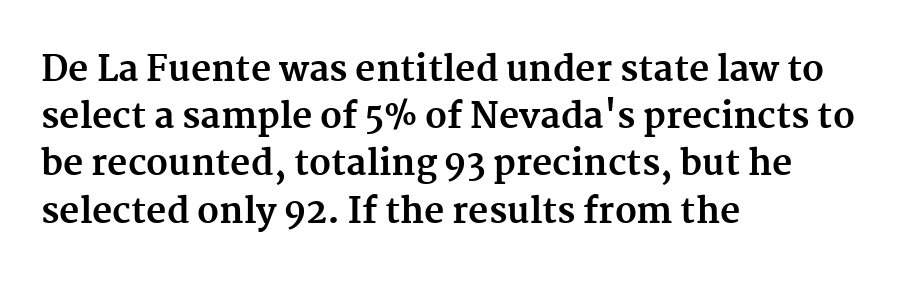
Q: Is the text bold? A: Yes.
Q: Is the text italic (slanted)? A: No, it is upright.
Q: Is the typeface a serif or a sans-serif typeface? A: Serif.
Q: Is the text underlined? A: No.
Q: How is the paragraph aligned? A: Left-aligned.
Q: Is the spacing between letters normal or unusually wide? A: Normal.
Q: Is the spacing between lines tight, normal or loose? A: Normal.
Q: Width (condensed, normal, or wide)? A: Normal.
Q: Stroke contrast? A: Medium.
Q: x-height? A: Medium.
Q: Monospaced? A: No.
